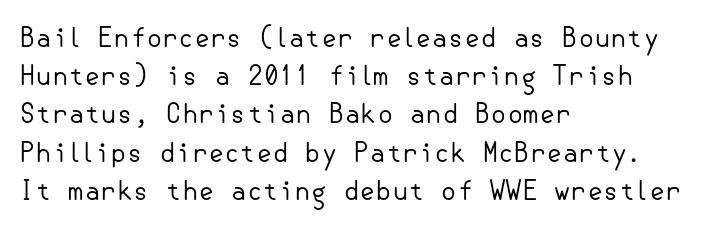
Q: Is the text bold? A: No.
Q: Is the text italic (slanted)? A: No, it is upright.
Q: Is the text underlined? A: No.
Q: How is the paragraph aligned? A: Left-aligned.
Q: Is the spacing between letters normal or unusually wide? A: Normal.
Q: Is the spacing between lines tight, normal or loose? A: Normal.
